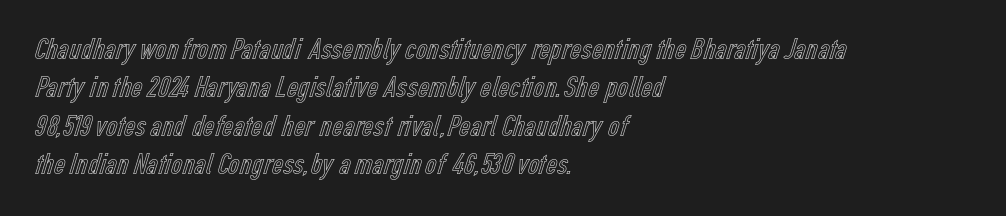
The image shows 31 px condensed type; set left-aligned, line spacing 1.24x, normal letter spacing, not underlined; a medium x-height.
